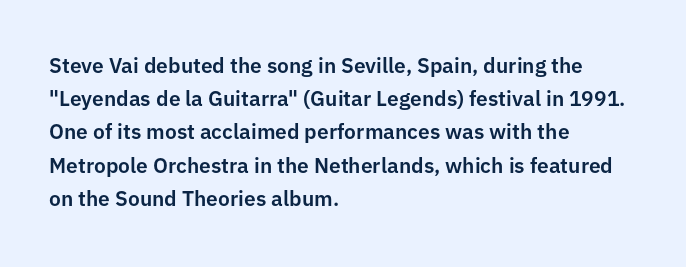
Q: Is the text italic (slanted)? A: No, it is upright.
Q: Is the text underlined? A: No.
Q: How is the paragraph aligned? A: Left-aligned.
Q: Is the spacing between letters normal or unusually wide? A: Normal.
Q: Is the spacing between lines tight, normal or loose? A: Normal.
